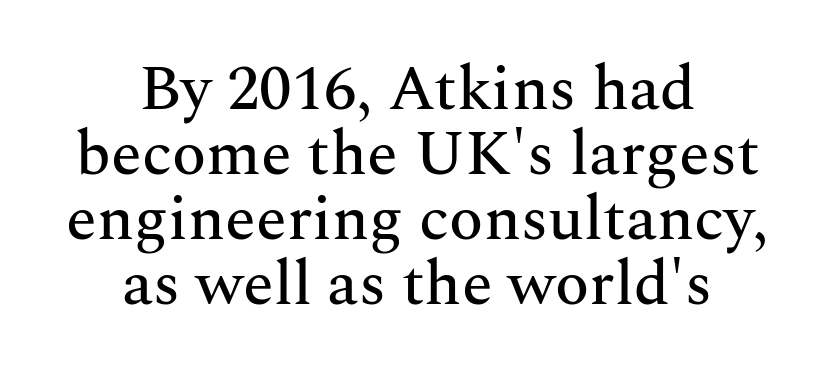
{"serif": "yes", "italic": "no", "width": "normal", "stroke_contrast": "medium", "x_height": "medium", "monospaced": "no", "underline": "no", "align": "center", "line_spacing": "tight", "line_spacing_ratio": 1.03, "letter_spacing": "normal", "letter_spacing_em": 0.0, "glyph_px": 63}
